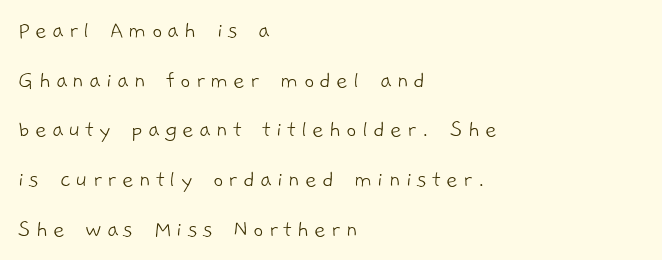
Q: Is the text bold? A: No.
Q: Is the text underlined? A: No.
Q: How is the paragraph aligned? A: Left-aligned.
Q: Is the spacing between letters normal or unusually wide? A: Unusually wide.
Q: Is the spacing between lines tight, normal or loose? A: Loose.
